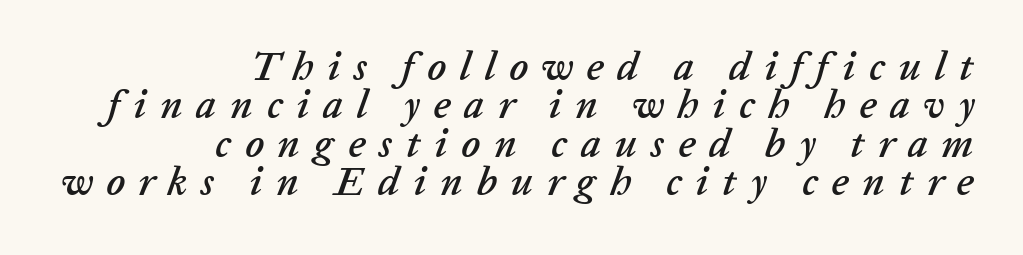
{"italic": "yes", "lean": "right", "slant_degrees": 20, "width": "normal", "stroke_contrast": "low", "x_height": "medium", "monospaced": "no", "underline": "no", "align": "right", "line_spacing": "tight", "line_spacing_ratio": 0.96, "letter_spacing": "wide", "letter_spacing_em": 0.34, "glyph_px": 40}
